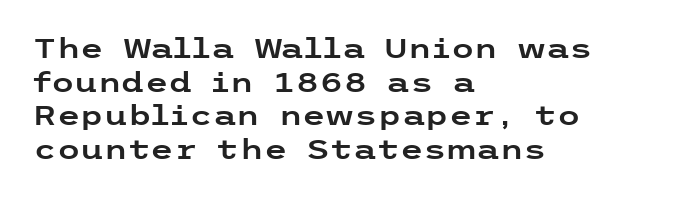
The image shows 27 px text type, upright; set left-aligned, normal line spacing (1.25x), normal letter spacing, not underlined.
